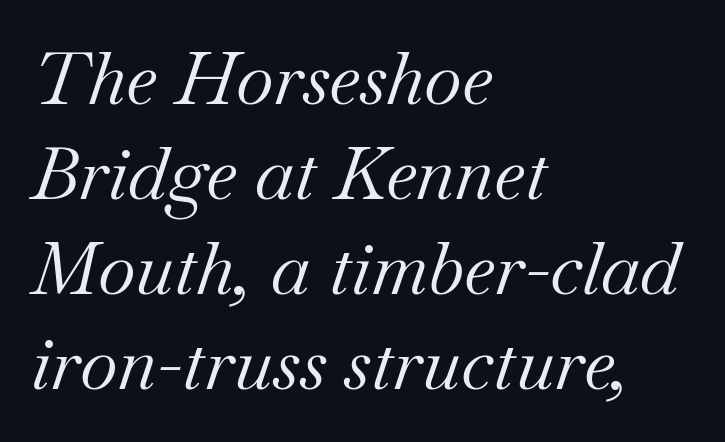
{"serif": "yes", "italic": "yes", "lean": "right", "slant_degrees": 18, "bold": "no", "weight": "regular", "width": "normal", "stroke_contrast": "medium", "x_height": "small", "monospaced": "no", "underline": "no", "align": "left", "line_spacing": "normal", "line_spacing_ratio": 1.3, "letter_spacing": "normal", "letter_spacing_em": 0.0, "glyph_px": 73}
